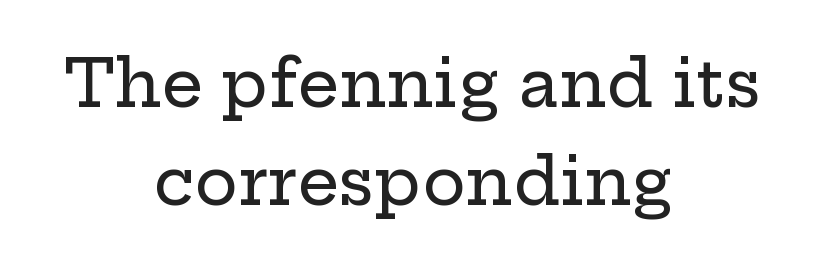
The image shows 65 px wide serif type, upright; set centered, normal line spacing (1.51x), normal letter spacing, not underlined; low stroke contrast and a medium x-height.
